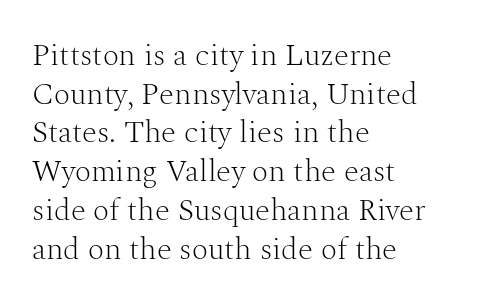
The image shows 31 px light serif type, upright; set left-aligned, normal line spacing (1.25x), normal letter spacing, not underlined; medium stroke contrast and a medium x-height.
